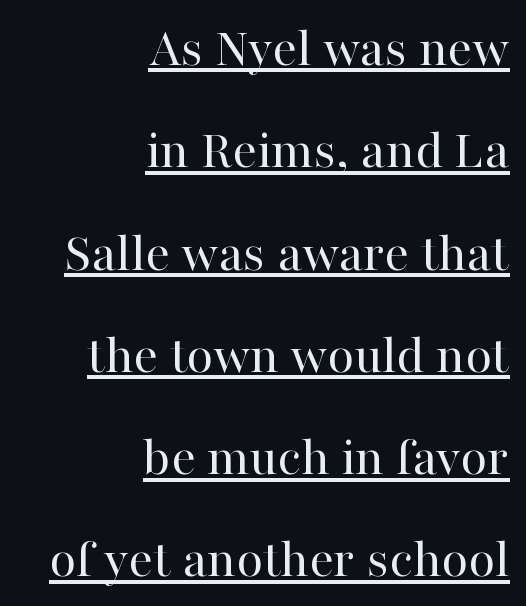
Q: Is the text bold? A: No.
Q: Is the text italic (slanted)? A: No, it is upright.
Q: Is the typeface a serif or a sans-serif typeface? A: Serif.
Q: Is the text underlined? A: Yes.
Q: How is the paragraph aligned? A: Right-aligned.
Q: Is the spacing between letters normal or unusually wide? A: Normal.
Q: Width (condensed, normal, or wide)? A: Normal.
Q: Stroke contrast? A: High.
Q: x-height? A: Medium.
Q: Monospaced? A: No.
